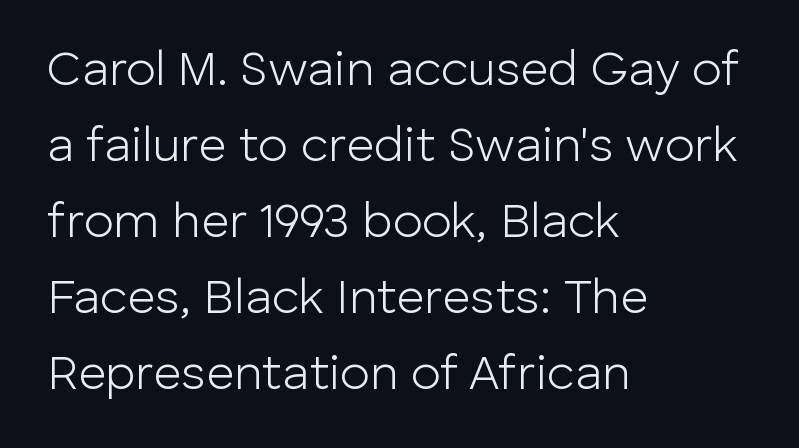
The image shows 49 px light sans-serif type, upright; set left-aligned, normal line spacing (1.55x), normal letter spacing, not underlined; low stroke contrast and a medium x-height.
